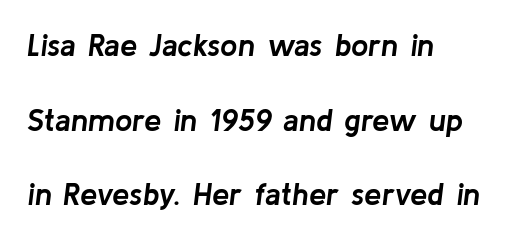
Q: Is the text bold? A: Yes.
Q: Is the text italic (slanted)? A: Yes, it leans right by about 8 degrees.
Q: Is the text underlined? A: No.
Q: How is the paragraph aligned? A: Left-aligned.
Q: Is the spacing between letters normal or unusually wide? A: Normal.
Q: Is the spacing between lines tight, normal or loose? A: Loose.
Q: Width (condensed, normal, or wide)? A: Normal.
Q: Stroke contrast? A: Low.
Q: x-height? A: Medium.
Q: Monospaced? A: No.
